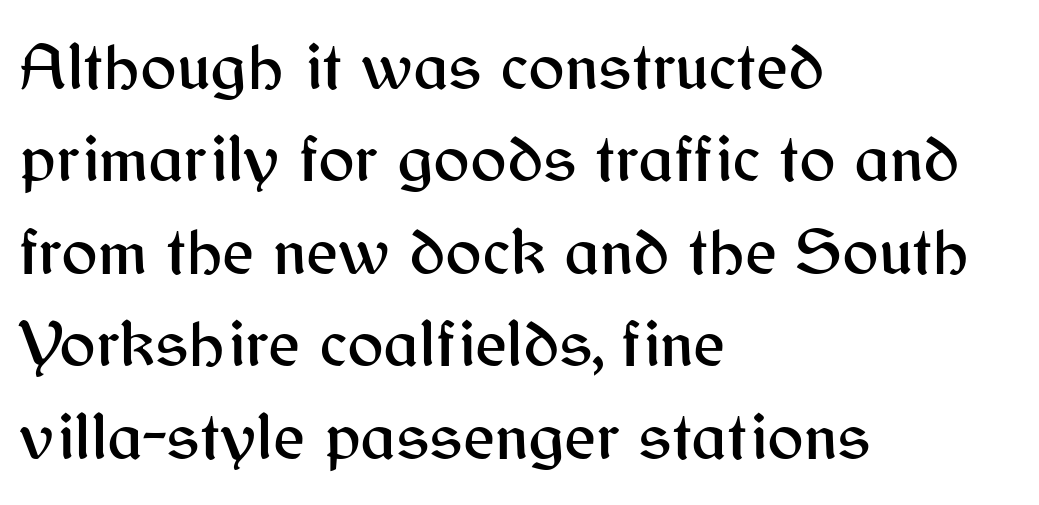
The image shows 68 px sans-serif type, upright; set left-aligned, normal line spacing (1.36x), normal letter spacing, not underlined; medium stroke contrast and a medium x-height.
